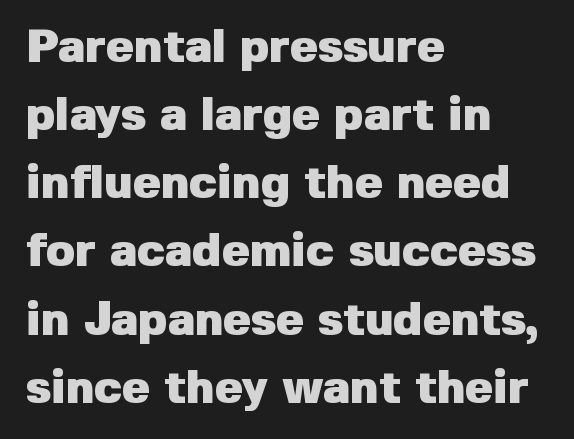
Q: Is the text bold? A: Yes.
Q: Is the text italic (slanted)? A: No, it is upright.
Q: Is the typeface a serif or a sans-serif typeface? A: Sans-serif.
Q: Is the text underlined? A: No.
Q: How is the paragraph aligned? A: Left-aligned.
Q: Is the spacing between letters normal or unusually wide? A: Normal.
Q: Is the spacing between lines tight, normal or loose? A: Normal.
Q: Width (condensed, normal, or wide)? A: Normal.
Q: Stroke contrast? A: Low.
Q: x-height? A: Medium.
Q: Monospaced? A: No.
